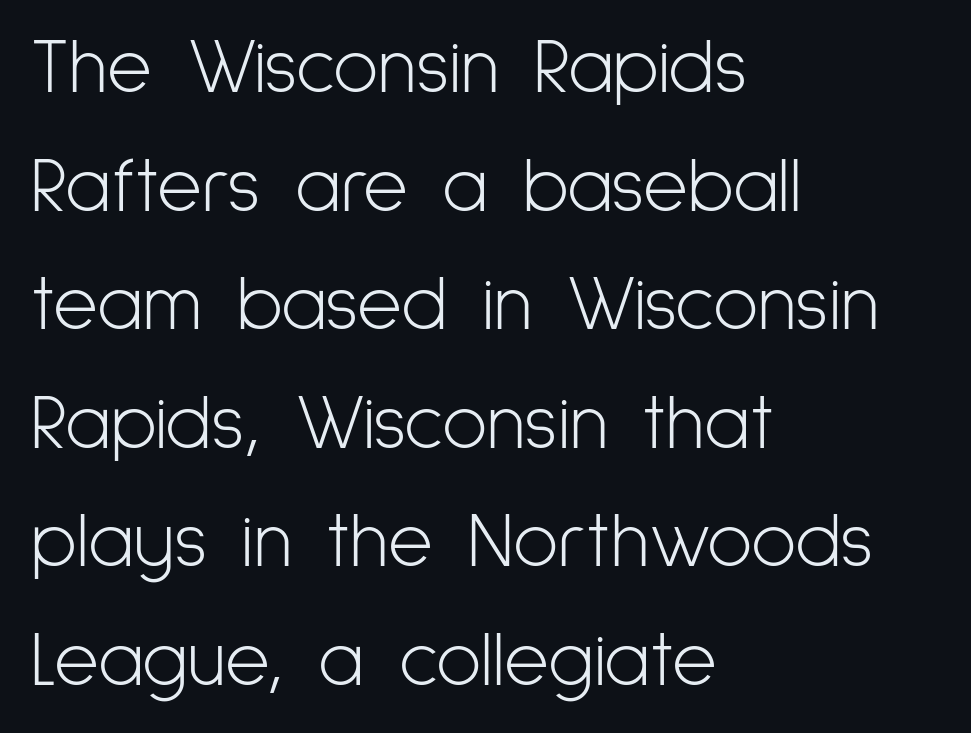
{"serif": "no", "italic": "no", "bold": "no", "weight": "light", "width": "condensed", "stroke_contrast": "low", "x_height": "medium", "monospaced": "no", "underline": "no", "align": "left", "line_spacing": "normal", "line_spacing_ratio": 1.54, "letter_spacing": "normal", "letter_spacing_em": 0.0, "glyph_px": 77}
